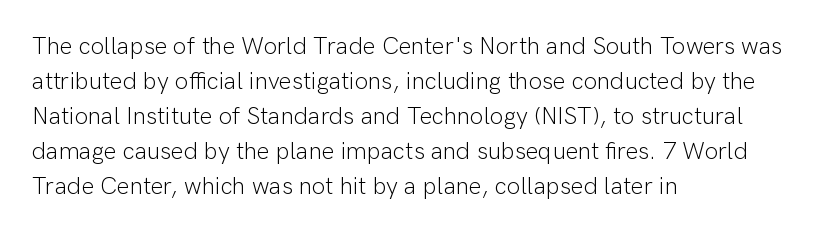
The image shows 24 px text type, upright; set left-aligned, normal line spacing (1.46x), normal letter spacing, not underlined.
